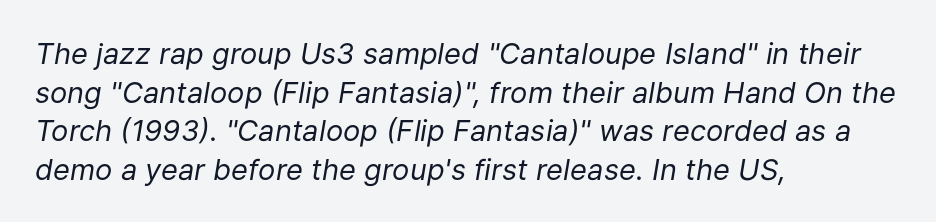
What stands out about the letter spacing? Nothing — it is the standard amount. Regarding leading, the lines here are spaced in the standard way. The typesetting does not lean heavy: it is not bold. Designer's note — italics engaged. The face used here is proportionally spaced, like ordinary book or web type.
